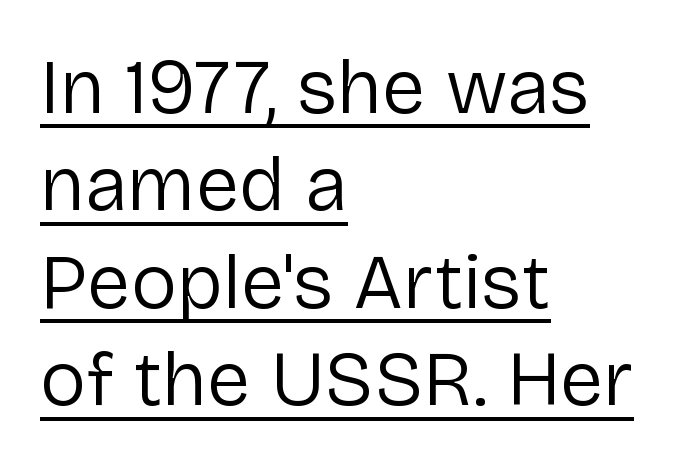
Q: Is the text bold? A: No.
Q: Is the text italic (slanted)? A: No, it is upright.
Q: Is the typeface a serif or a sans-serif typeface? A: Sans-serif.
Q: Is the text underlined? A: Yes.
Q: How is the paragraph aligned? A: Left-aligned.
Q: Is the spacing between letters normal or unusually wide? A: Normal.
Q: Is the spacing between lines tight, normal or loose? A: Normal.
Q: Width (condensed, normal, or wide)? A: Normal.
Q: Stroke contrast? A: Low.
Q: x-height? A: Medium.
Q: Monospaced? A: No.
